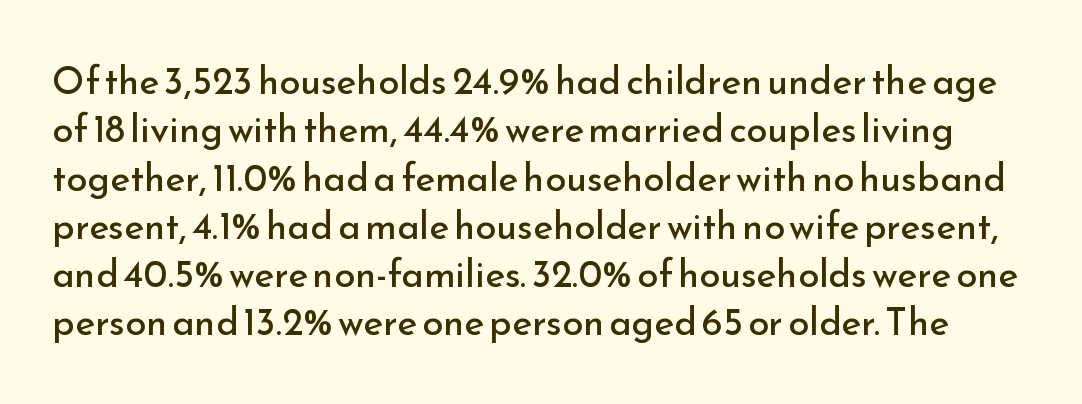
Style check: upright. The passage shown is typed in a proportional face where columns would drift. In terms of leading, this rendering sits right in the middle. Decoration check: the copy has no underline.
